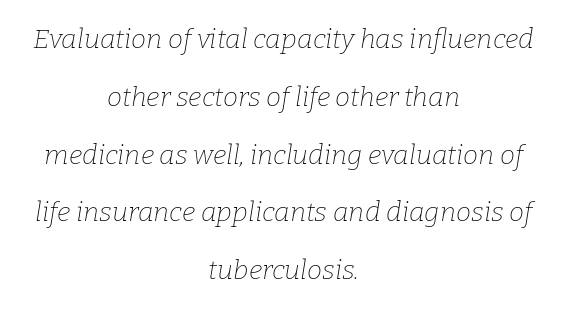
Q: Is the text bold? A: No.
Q: Is the text italic (slanted)? A: Yes, it leans right by about 9 degrees.
Q: Is the text underlined? A: No.
Q: How is the paragraph aligned? A: Centered.
Q: Is the spacing between letters normal or unusually wide? A: Normal.
Q: Is the spacing between lines tight, normal or loose? A: Loose.
